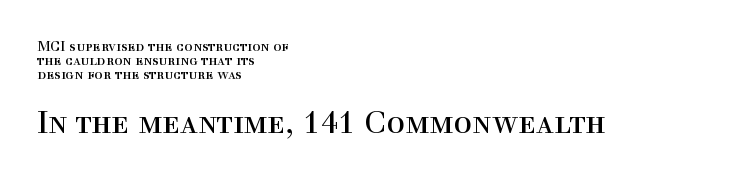
Teacher's note: observe the even left margin — that is flush-left alignment. This sample uses an upright cut, with every glyph sitting square on the baseline. Is the stroke heavy? The answer is a plain regular-or-lighter. The rendering keeps characters at their native spacing.
